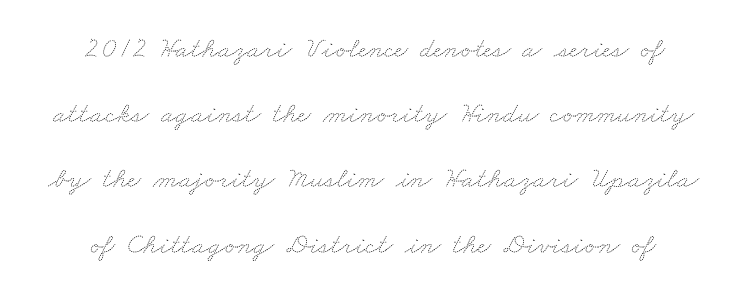
The image shows 29 px thin, wide type; set loose line spacing (2.25x), normal letter spacing, not underlined; medium stroke contrast and a small x-height.
